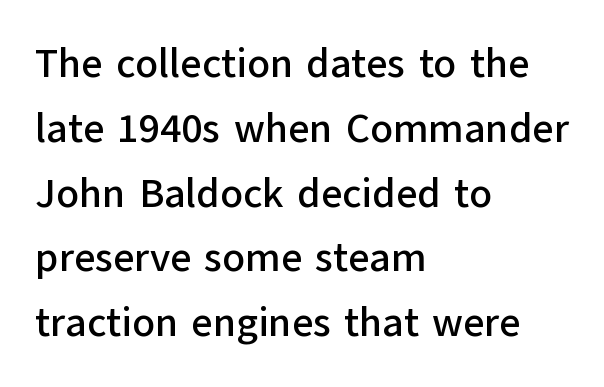
The image shows 41 px sans-serif type, upright; set left-aligned, normal line spacing (1.58x), normal letter spacing, not underlined; low stroke contrast and a medium x-height.
